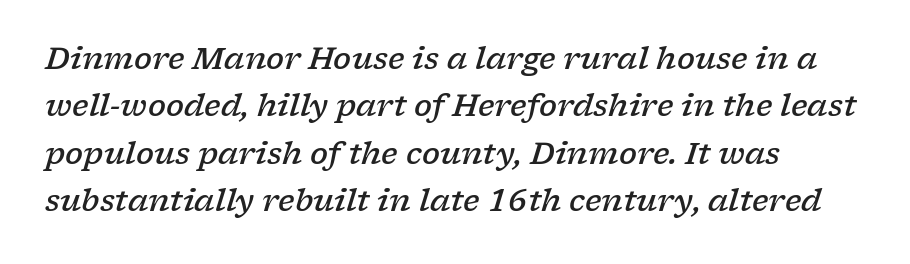
The image shows 30 px semibold, wide serif type, italic (leaning right); set left-aligned, normal line spacing (1.58x), normal letter spacing, not underlined; low stroke contrast and a medium x-height.
